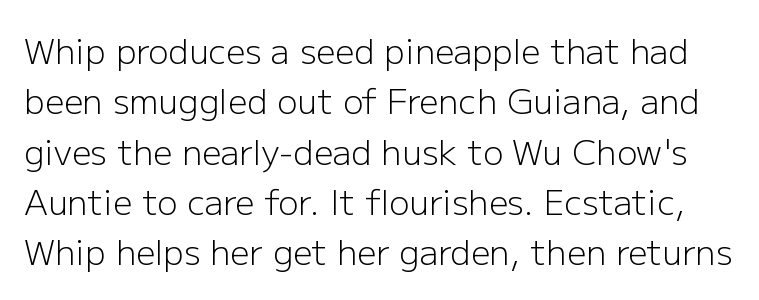
Q: Is the text bold? A: No.
Q: Is the text italic (slanted)? A: No, it is upright.
Q: Is the typeface a serif or a sans-serif typeface? A: Sans-serif.
Q: Is the text underlined? A: No.
Q: Is the spacing between letters normal or unusually wide? A: Normal.
Q: Is the spacing between lines tight, normal or loose? A: Normal.
Q: Width (condensed, normal, or wide)? A: Normal.
Q: Stroke contrast? A: Low.
Q: x-height? A: Medium.
Q: Monospaced? A: No.
